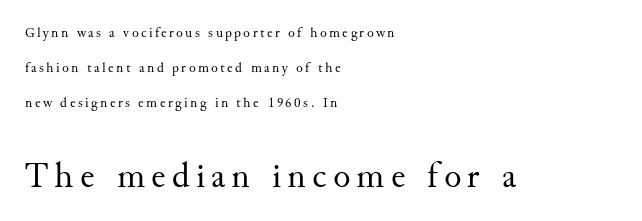
{"serif": "yes", "italic": "no", "bold": "no", "weight": "regular", "width": "normal", "stroke_contrast": "medium", "x_height": "small", "monospaced": "no", "underline": "no", "align": "left", "line_spacing": "loose", "line_spacing_ratio": 2.49, "larger_block": "second", "size_ratio": 2.57, "glyph_px": 36}
